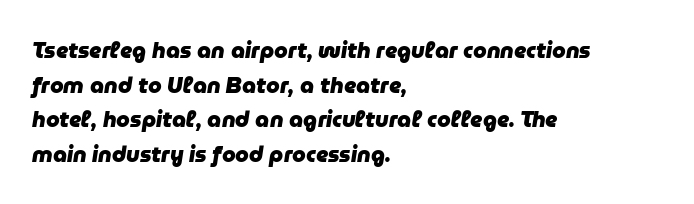
Q: Is the text bold? A: Yes.
Q: Is the text italic (slanted)? A: Yes, it leans right by about 9 degrees.
Q: Is the text underlined? A: No.
Q: How is the paragraph aligned? A: Left-aligned.
Q: Is the spacing between letters normal or unusually wide? A: Normal.
Q: Is the spacing between lines tight, normal or loose? A: Normal.
